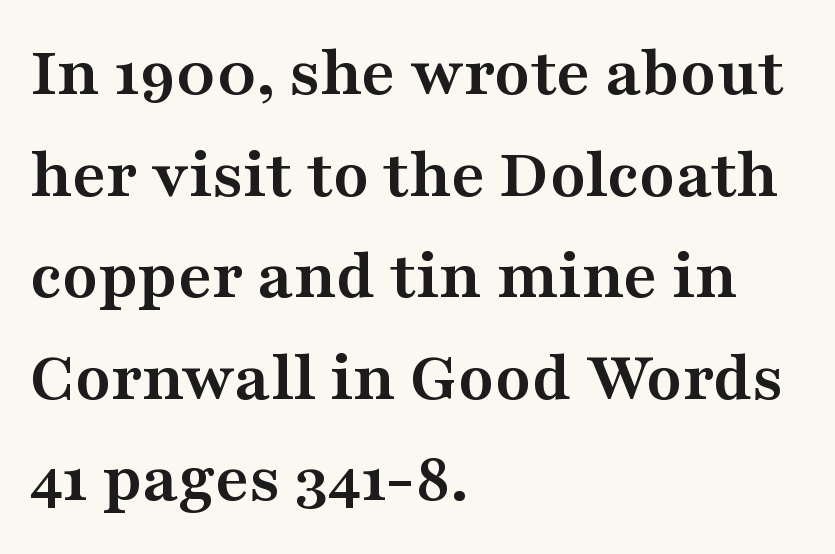
The image shows 72 px semibold, wide serif type, upright; set left-aligned, normal line spacing (1.41x), normal letter spacing, not underlined; medium stroke contrast and a medium x-height.
